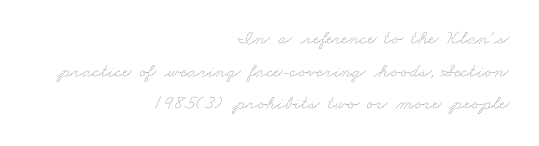
{"bold": "no", "underline": "no", "align": "right", "line_spacing": "normal", "line_spacing_ratio": 1.63, "letter_spacing": "normal", "letter_spacing_em": 0.0, "glyph_px": 20}
